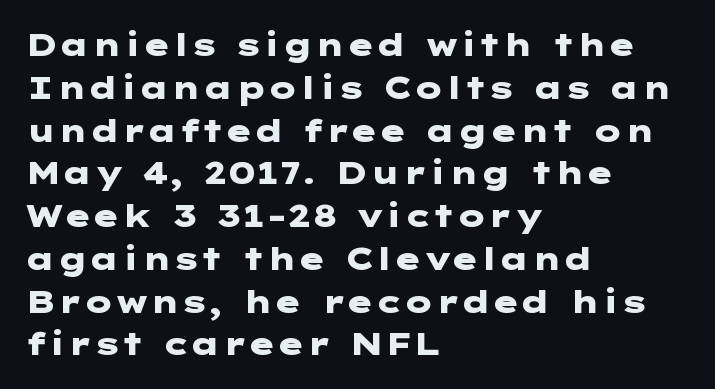
A typesetter would label this face a sans. Posture: upright roman. The gaps between neighbouring characters are ordinary and unremarkable. The text block is weighted toward the left margin, trailing off unevenly rightward. Summary of vertical rhythm: regular, with standard interline spacing.
